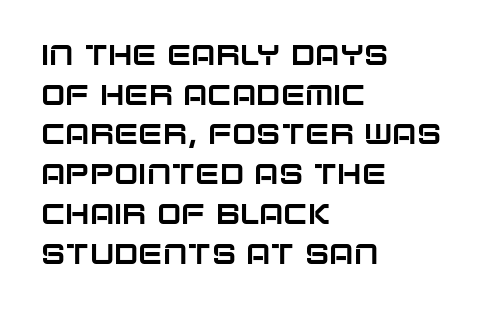
{"serif": "no", "italic": "no", "width": "normal", "stroke_contrast": "low", "x_height": "large", "monospaced": "no", "underline": "no", "align": "left", "line_spacing": "normal", "line_spacing_ratio": 1.37, "letter_spacing": "normal", "letter_spacing_em": 0.0, "glyph_px": 29}
